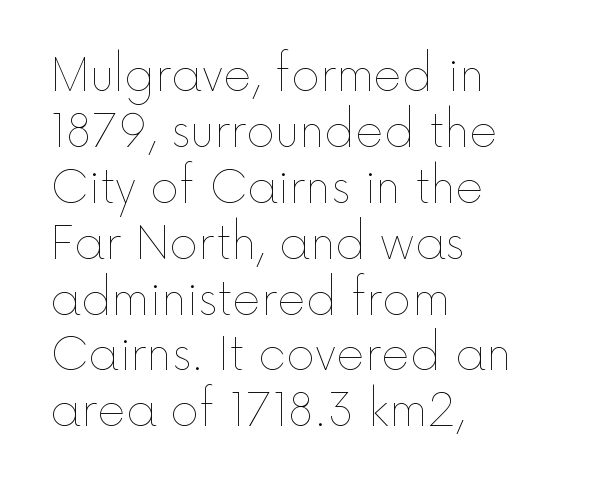
The image shows 44 px thin type, upright; set left-aligned, normal line spacing (1.27x), normal letter spacing, not underlined; a medium x-height.
